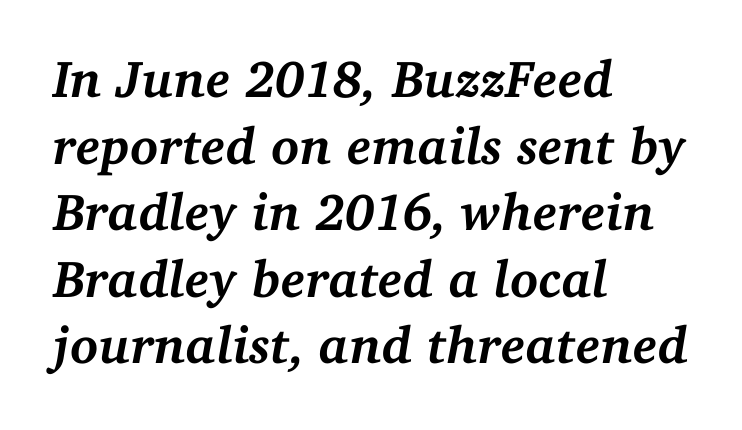
{"serif": "yes", "italic": "yes", "lean": "right", "slant_degrees": 11, "bold": "yes", "weight": "semibold", "width": "normal", "stroke_contrast": "medium", "x_height": "medium", "monospaced": "no", "underline": "no", "align": "left", "line_spacing": "normal", "line_spacing_ratio": 1.28, "letter_spacing": "normal", "letter_spacing_em": 0.0, "glyph_px": 52}
